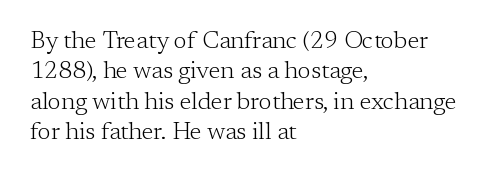
The image shows 24 px text type, upright; set left-aligned, normal line spacing (1.27x), normal letter spacing, not underlined.
